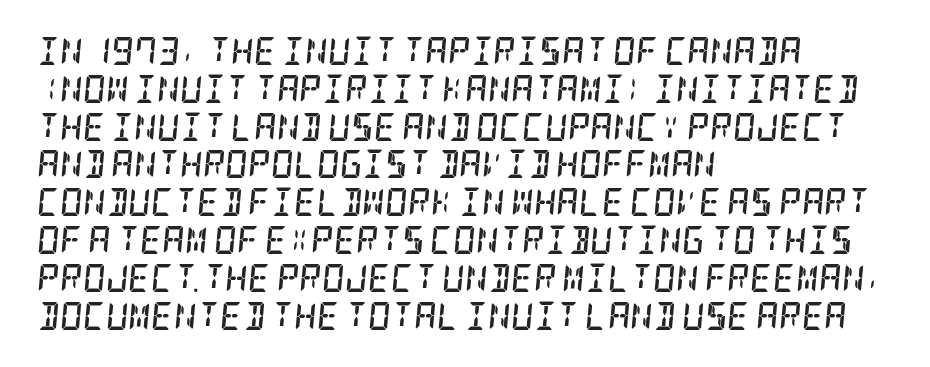
The paragraph has a hard left edge and a soft right edge. Look at the stroke-to-counter ratio: heavy, a bold. Yep, those are serifs on the letters. Is the letter spacing exaggerated? No — it looks like the ordinary default. Check under the words: just untouched page.
